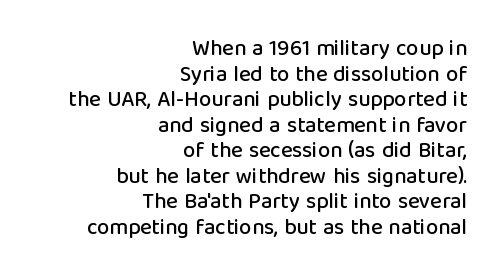
Q: Is the text italic (slanted)? A: No, it is upright.
Q: Is the text underlined? A: No.
Q: How is the paragraph aligned? A: Right-aligned.
Q: Is the spacing between letters normal or unusually wide? A: Normal.
